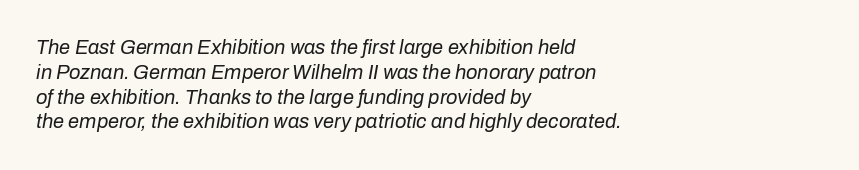
The image shows 20 px text type, italic (leaning right); set left-aligned, line spacing 1.24x, normal letter spacing, not underlined.
